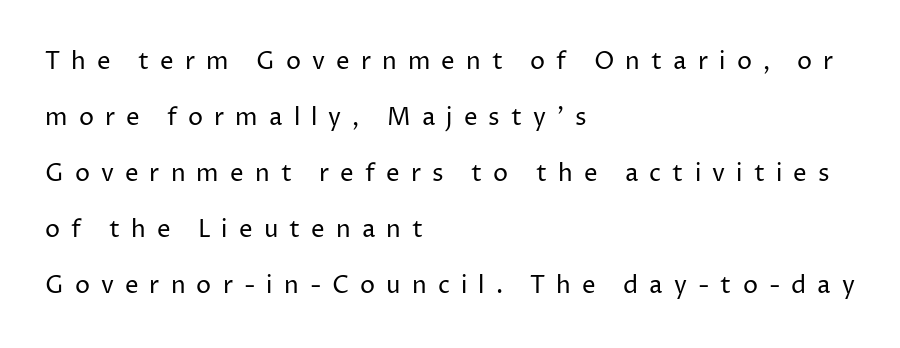
{"italic": "no", "bold": "no", "underline": "no", "align": "left", "line_spacing": "loose", "line_spacing_ratio": 2.33, "letter_spacing": "wide", "letter_spacing_em": 0.46, "glyph_px": 24}
